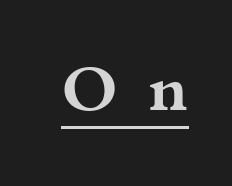
The image shows 64 px bold, wide serif type, upright; set unusually wide letter spacing (+0.48 em), underlined; medium stroke contrast and a small x-height.
